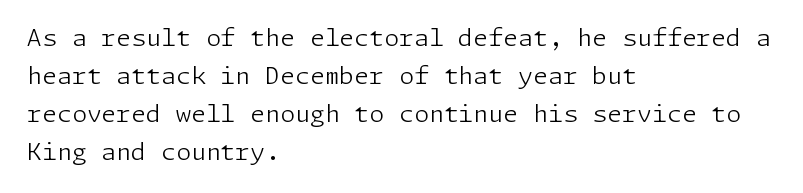
{"italic": "no", "bold": "no", "underline": "no", "align": "left", "line_spacing": "normal", "line_spacing_ratio": 1.58, "letter_spacing": "normal", "letter_spacing_em": 0.0, "glyph_px": 24}
